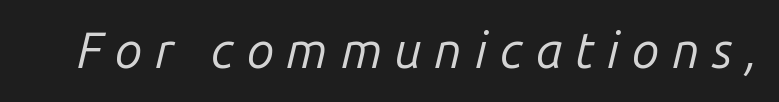
The letters are slanted; this is an italic face. The face used here is rendered with a markedly widened letterfit. Stems and bowls with no extra thickness — not bold. Do the characters align in a grid? No, the font is proportional. The passage shown is not underscored anywhere.
